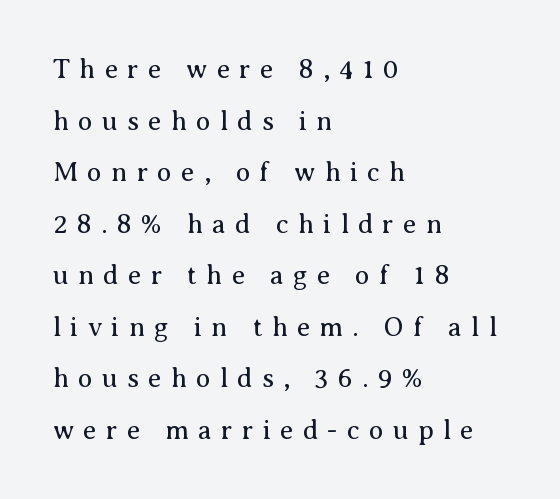
Honestly, the letter spacing is so wide it's the main thing you notice. The lettering stays uniformly vertical, giving the passage a roman look. Each stroke keeps to a modest, everyday thickness or less. The gap between lines stays unmarked. The rag falls on the right side of this text block.
